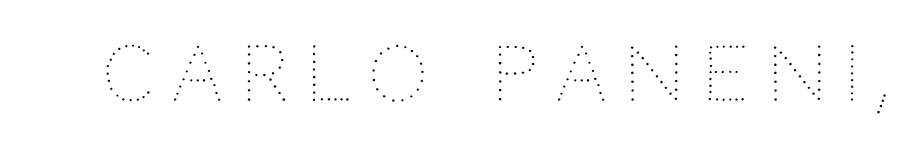
Q: Is the text bold? A: No.
Q: Is the text italic (slanted)? A: No, it is upright.
Q: Is the text underlined? A: No.
Q: Is the spacing between letters normal or unusually wide? A: Unusually wide.
Q: Width (condensed, normal, or wide)? A: Normal.
Q: Stroke contrast? A: Medium.
Q: x-height? A: Large.
Q: Monospaced? A: No.
